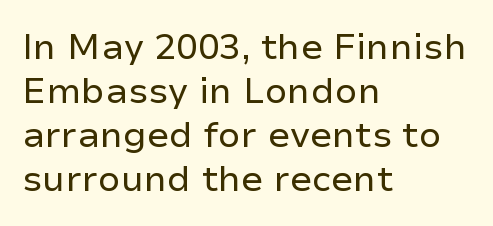
{"serif": "no", "italic": "no", "bold": "no", "weight": "regular", "width": "normal", "stroke_contrast": "low", "x_height": "medium", "monospaced": "no", "underline": "no", "align": "left", "line_spacing_ratio": 1.22, "letter_spacing": "normal", "letter_spacing_em": 0.0, "glyph_px": 36}
